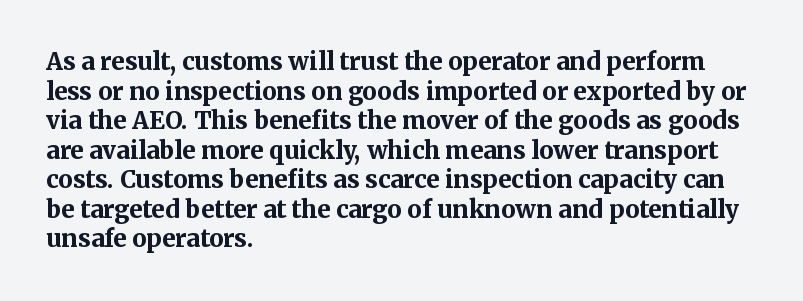
The image shows 24 px bold type, upright; set left-aligned, line spacing 1.23x, normal letter spacing, not underlined.
